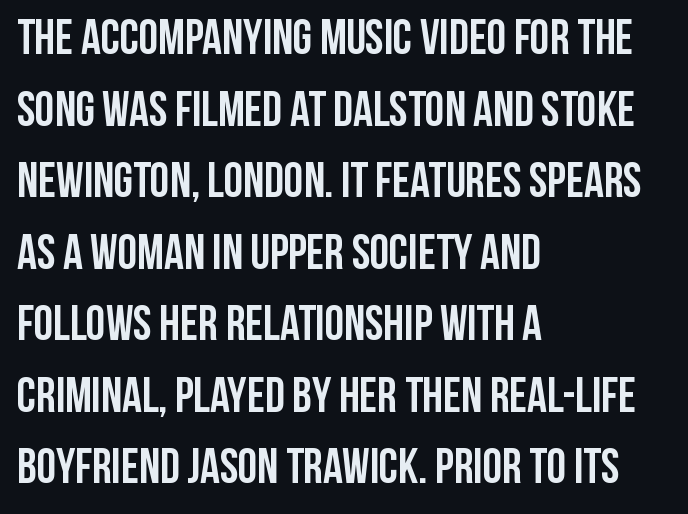
Teacher's note: observe the even left margin — that is flush-left alignment. Each new line begins a customary step beneath the previous one. How heavy is the stroke? Heavy — this is a bold. Honestly, there is no underline to notice here at all.
